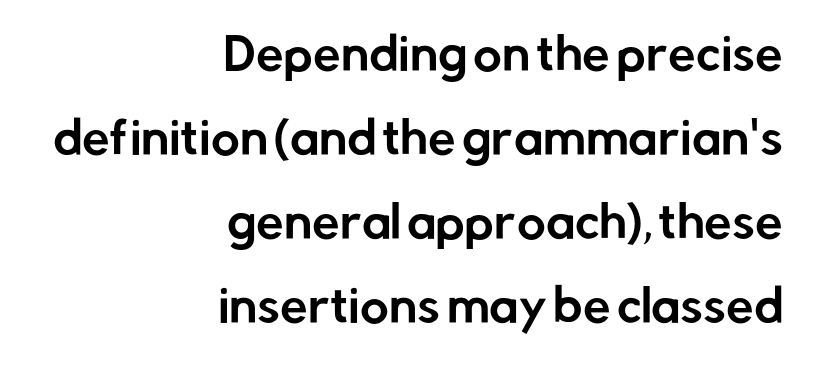
{"serif": "no", "italic": "no", "width": "normal", "stroke_contrast": "low", "x_height": "medium", "monospaced": "no", "underline": "no", "align": "right", "line_spacing": "loose", "line_spacing_ratio": 1.91, "letter_spacing": "normal", "letter_spacing_em": 0.0, "glyph_px": 44}
